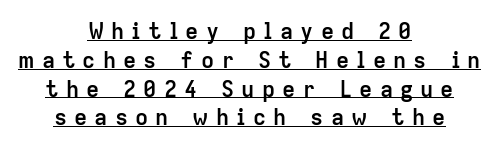
Plenty of ink on the page — the face is bold. Notice how the passage keeps no hard edge, just a central spine. The line texture is sparse and dotted thanks to wide tracking. Every stem runs plumb, perpendicular to the baseline.
